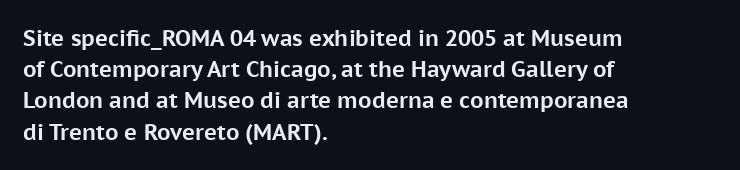
In CSS terms this would be text-align: left. Baseline-to-baseline distance is the conventional proportion of letter height. Notice how the stems are strictly vertical — no italics here. The space beneath each line is pristine and unruled. Spacing between characters is what you'd get straight out of the box. The passage shown is emphatically bold.
